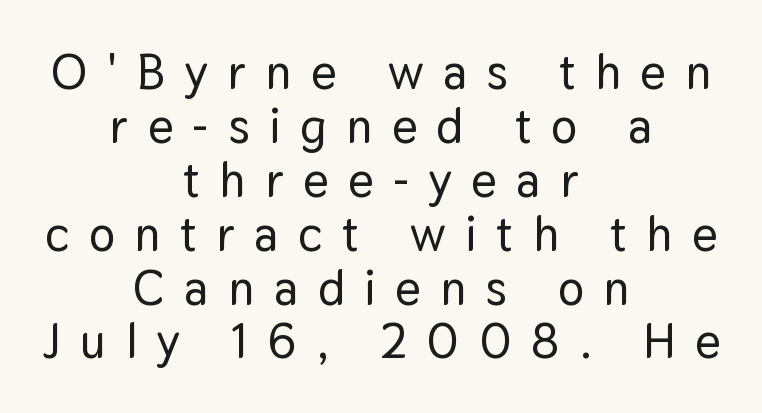
The image shows 49 px sans-serif type, upright; set centered, tight line spacing (1.1x), unusually wide letter spacing (+0.4 em), not underlined; low stroke contrast and a medium x-height.
